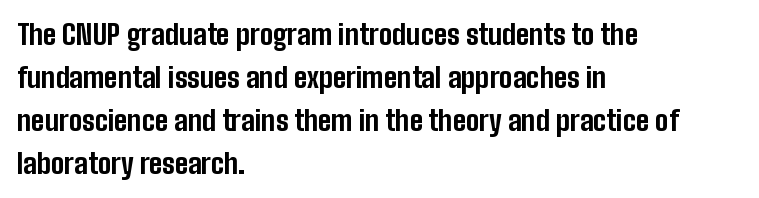
The image shows 28 px bold, condensed sans-serif type, upright; set left-aligned, normal line spacing (1.54x), normal letter spacing, not underlined; low stroke contrast and a medium x-height.
